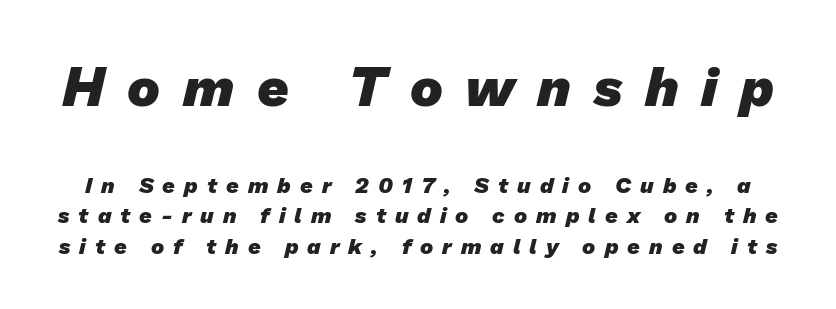
{"serif": "no", "bold": "yes", "weight": "heavy", "width": "normal", "stroke_contrast": "low", "x_height": "medium", "monospaced": "no", "underline": "no", "line_spacing": "normal", "line_spacing_ratio": 1.38, "letter_spacing": "wide", "letter_spacing_em": 0.41, "larger_block": "first", "size_ratio": 2.5, "glyph_px": 55}
